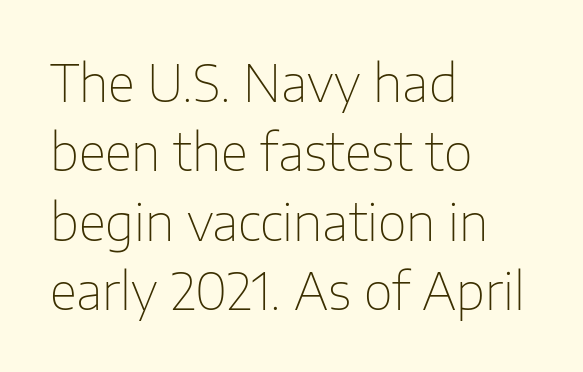
Tall strokes in this sample are plumb rather than angled. All the whitespace from short lines collects on the right. A typesetter would call this leading conventional body-copy spacing. You could not count columns in this text — the font is proportionally spaced. Quick note: underline off. The line texture is even and compact thanks to regular tracking.
